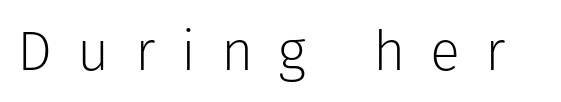
{"serif": "no", "italic": "no", "bold": "no", "weight": "light", "width": "normal", "stroke_contrast": "low", "x_height": "medium", "monospaced": "no", "underline": "no", "letter_spacing": "wide", "letter_spacing_em": 0.45, "glyph_px": 56}
